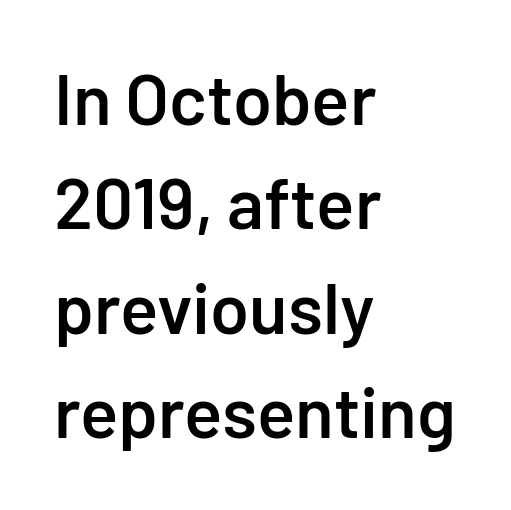
Q: Is the text bold? A: Semi-bold.
Q: Is the text italic (slanted)? A: No, it is upright.
Q: Is the typeface a serif or a sans-serif typeface? A: Sans-serif.
Q: Is the text underlined? A: No.
Q: How is the paragraph aligned? A: Left-aligned.
Q: Is the spacing between letters normal or unusually wide? A: Normal.
Q: Is the spacing between lines tight, normal or loose? A: Normal.
Q: Width (condensed, normal, or wide)? A: Normal.
Q: Stroke contrast? A: Low.
Q: x-height? A: Medium.
Q: Monospaced? A: No.
